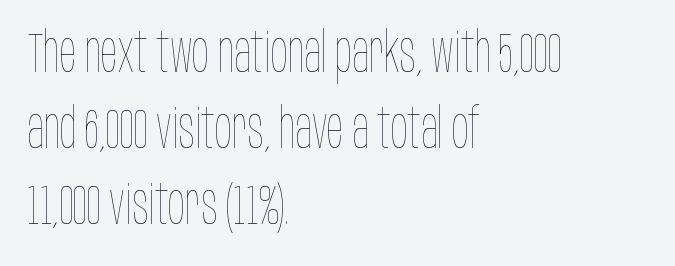
The image shows 56 px thin, condensed type, upright; set left-aligned, normal line spacing (1.36x), normal letter spacing, not underlined; low stroke contrast and a large x-height.
